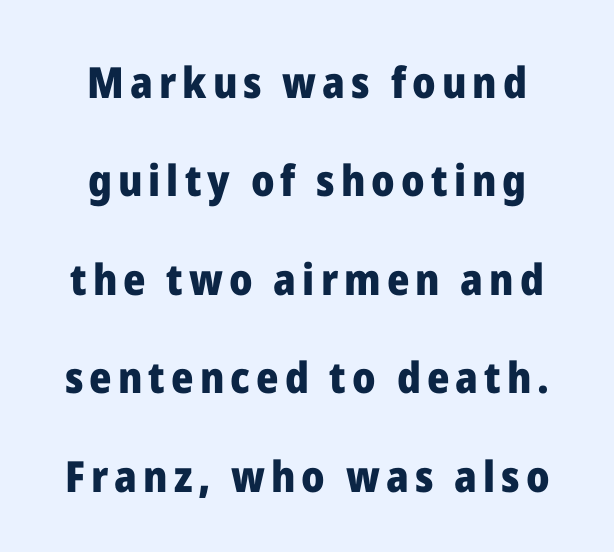
Pretty heavy lettering here — definitely bold. These lines stand farther apart than default settings would place them. The passage shown is typeset with a sans-serif family. Letters rest on an invisible, unmarked baseline.
